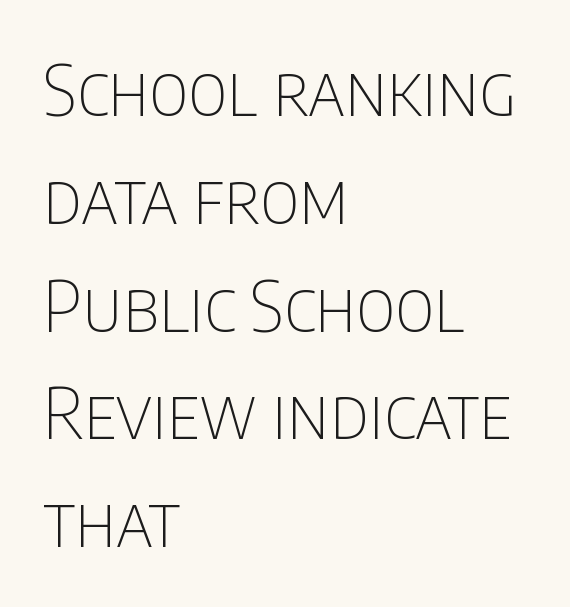
{"serif": "no", "italic": "no", "bold": "no", "weight": "thin", "width": "condensed", "stroke_contrast": "low", "x_height": "large", "monospaced": "no", "underline": "no", "align": "left", "line_spacing": "normal", "line_spacing_ratio": 1.54, "letter_spacing": "normal", "letter_spacing_em": 0.0, "glyph_px": 70}
